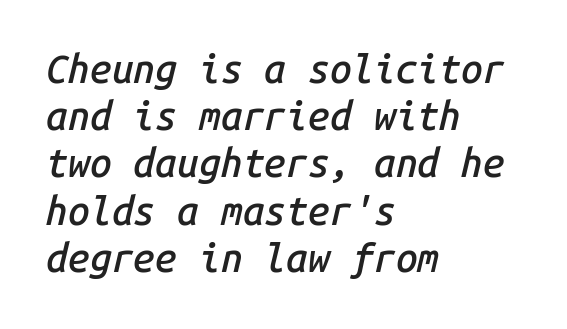
{"italic": "yes", "lean": "right", "slant_degrees": 14, "bold": "semi", "weight": "semibold", "width": "normal", "stroke_contrast": "low", "x_height": "medium", "monospaced": "yes", "underline": "no", "align": "left", "line_spacing_ratio": 1.21, "letter_spacing": "normal", "letter_spacing_em": 0.0, "glyph_px": 39}
